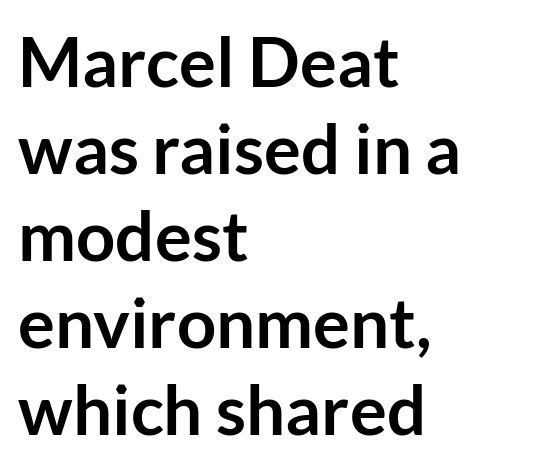
Typesetter's note: full bold, strokes at maximum text heaviness. The font family rendered here belongs to the sans-serif group. Compared with typical paragraphs, the rows here are spaced about the same. These lines were composed using upright roman letters.
